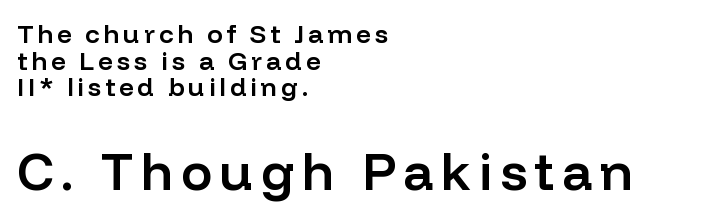
Notice how the stems are strictly vertical — no italics here. Descenders are the only things crossing below the line. The emphasis by scale lands on block number two, below. Weight check: semibold — heavier than regular, not quite bold. The font family rendered here belongs to the sans-serif group. Short and long lines alike share a common starting point at left.
